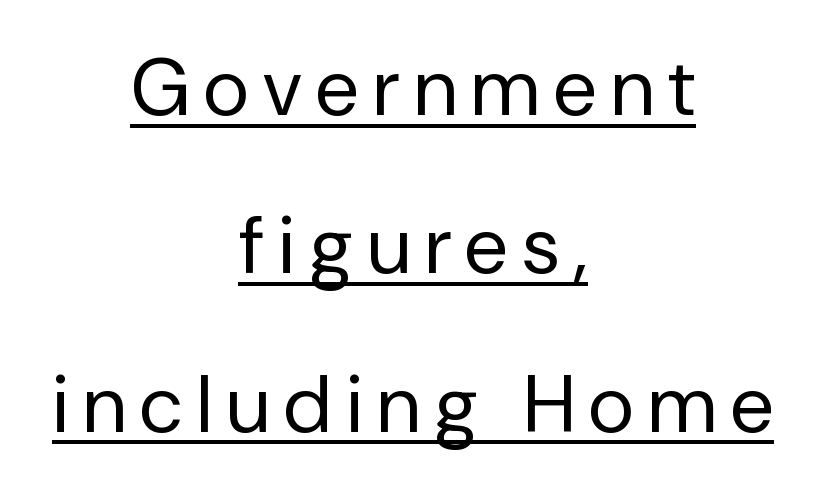
Q: Is the text bold? A: No.
Q: Is the text italic (slanted)? A: No, it is upright.
Q: Is the typeface a serif or a sans-serif typeface? A: Sans-serif.
Q: Is the text underlined? A: Yes.
Q: How is the paragraph aligned? A: Centered.
Q: Is the spacing between lines tight, normal or loose? A: Loose.
Q: Width (condensed, normal, or wide)? A: Normal.
Q: Stroke contrast? A: Low.
Q: x-height? A: Medium.
Q: Monospaced? A: No.
